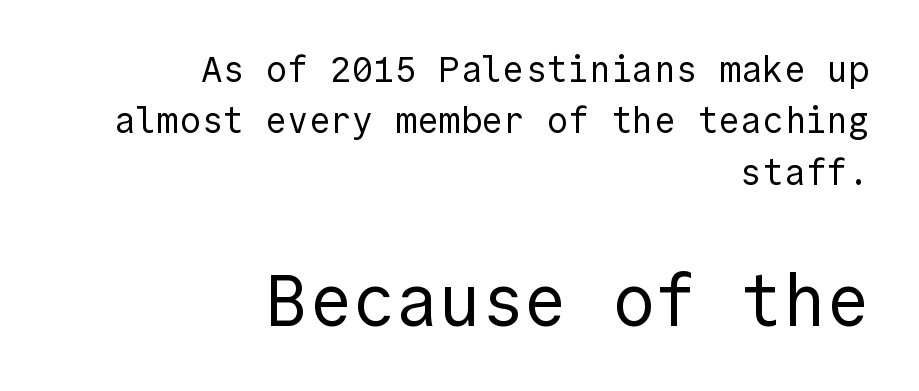
Q: Is the text bold? A: No.
Q: Is the text italic (slanted)? A: No, it is upright.
Q: Is the typeface a serif or a sans-serif typeface? A: Sans-serif.
Q: Is the text underlined? A: No.
Q: How is the paragraph aligned? A: Right-aligned.
Q: Is the spacing between letters normal or unusually wide? A: Normal.
Q: Is the spacing between lines tight, normal or loose? A: Normal.
Q: Which block of text is set in a larger size, the first (top) or the second (bottom)? A: The second (bottom) one.
Q: Width (condensed, normal, or wide)? A: Normal.
Q: x-height? A: Medium.
